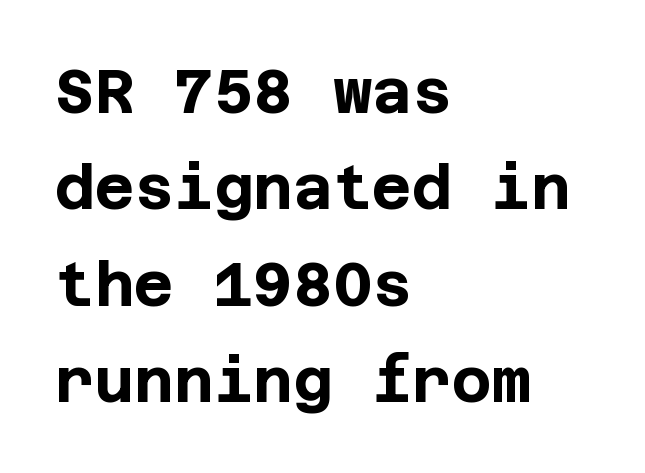
Q: Is the text bold? A: Yes.
Q: Is the text italic (slanted)? A: No, it is upright.
Q: Is the typeface a serif or a sans-serif typeface? A: Sans-serif.
Q: Is the text underlined? A: No.
Q: How is the paragraph aligned? A: Left-aligned.
Q: Is the spacing between letters normal or unusually wide? A: Normal.
Q: Is the spacing between lines tight, normal or loose? A: Normal.
Q: Width (condensed, normal, or wide)? A: Normal.
Q: Stroke contrast? A: Low.
Q: x-height? A: Large.
